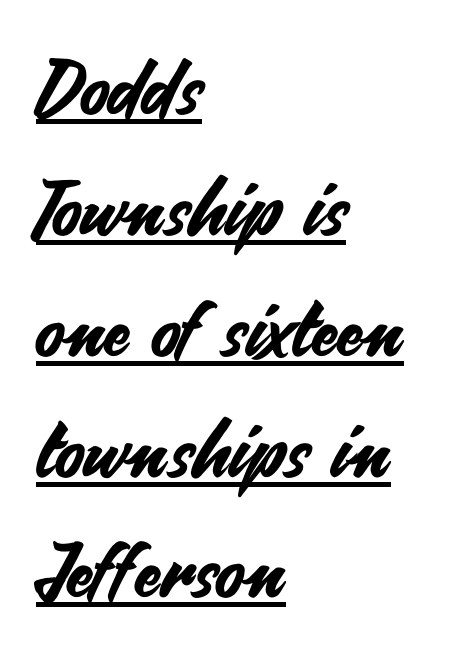
A typographer would call this underscored text. Horizontally, the lines are justified to the leading edge only. Do the characters align in a grid? No, the font is proportional. The characters display no serif detailing; their extremities are plain.
